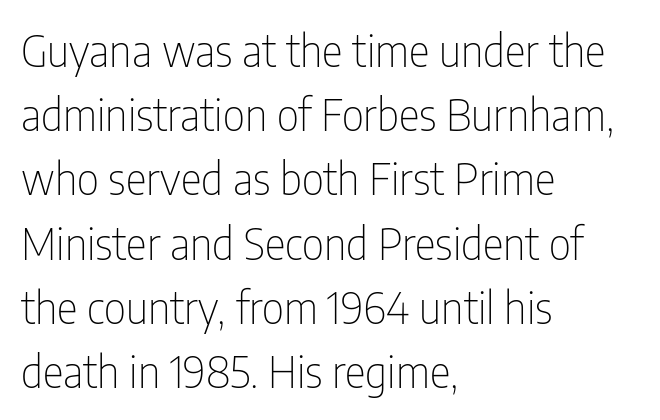
{"serif": "no", "italic": "no", "bold": "no", "weight": "thin", "width": "condensed", "stroke_contrast": "low", "x_height": "medium", "monospaced": "no", "underline": "no", "align": "left", "line_spacing": "normal", "line_spacing_ratio": 1.46, "letter_spacing": "normal", "letter_spacing_em": 0.0, "glyph_px": 44}
